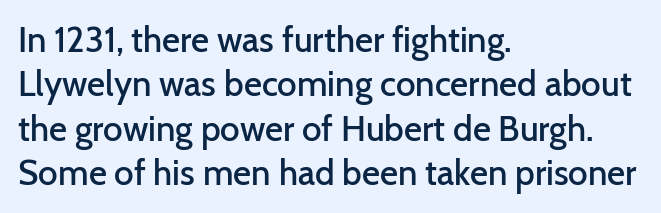
Q: Is the text bold? A: Semi-bold.
Q: Is the text italic (slanted)? A: No, it is upright.
Q: Is the typeface a serif or a sans-serif typeface? A: Sans-serif.
Q: Is the text underlined? A: No.
Q: How is the paragraph aligned? A: Left-aligned.
Q: Is the spacing between letters normal or unusually wide? A: Normal.
Q: Is the spacing between lines tight, normal or loose? A: Normal.
Q: Width (condensed, normal, or wide)? A: Normal.
Q: Stroke contrast? A: Low.
Q: x-height? A: Medium.
Q: Monospaced? A: No.
